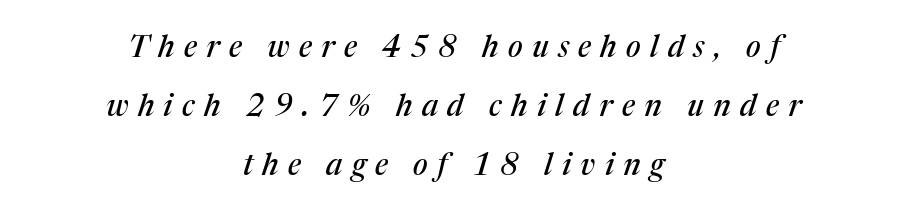
Each word looks stretched out because of the extra space between its letters. Emphasis-style slanted type is in use. Bare-footed words on every line. Quick note: interline space is abundant.
